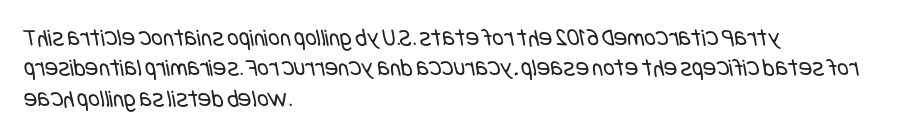
{"bold": "no", "underline": "no", "align": "left", "line_spacing_ratio": 1.22, "letter_spacing": "normal", "letter_spacing_em": 0.0, "glyph_px": 25}
